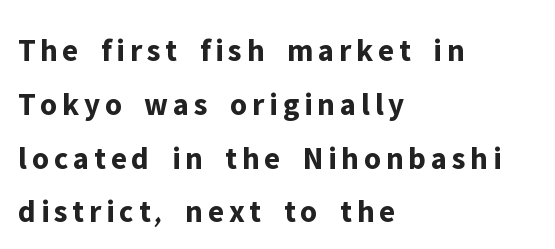
The image shows 32 px bold sans-serif type, upright; set left-aligned, normal line spacing (1.68x), not underlined; low stroke contrast and a medium x-height.
